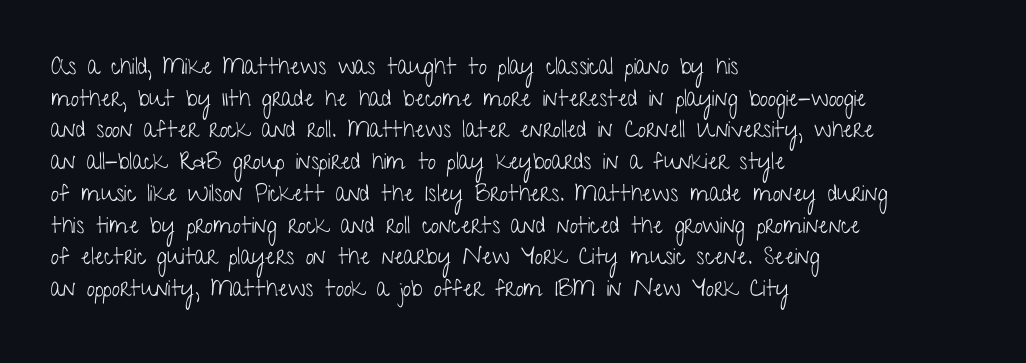
Q: Is the text bold? A: No.
Q: Is the text italic (slanted)? A: No, it is upright.
Q: Is the text underlined? A: No.
Q: How is the paragraph aligned? A: Left-aligned.
Q: Is the spacing between letters normal or unusually wide? A: Normal.
Q: Is the spacing between lines tight, normal or loose? A: Normal.
